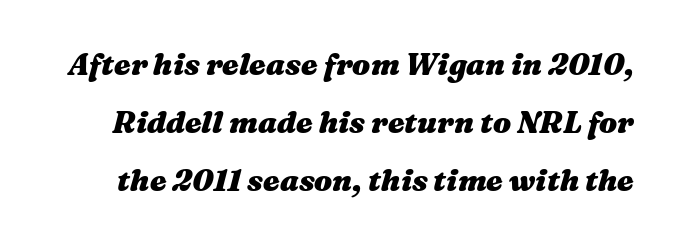
The image shows 30 px heavy, wide type, italic (leaning right); set loose line spacing (1.94x), normal letter spacing, not underlined; medium stroke contrast and a medium x-height.
